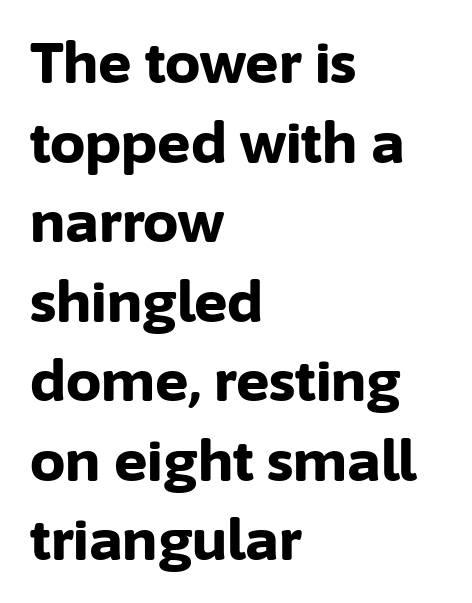
Q: Is the text bold? A: Yes.
Q: Is the text italic (slanted)? A: No, it is upright.
Q: Is the typeface a serif or a sans-serif typeface? A: Sans-serif.
Q: Is the text underlined? A: No.
Q: How is the paragraph aligned? A: Left-aligned.
Q: Is the spacing between letters normal or unusually wide? A: Normal.
Q: Is the spacing between lines tight, normal or loose? A: Normal.
Q: Width (condensed, normal, or wide)? A: Normal.
Q: Stroke contrast? A: Low.
Q: x-height? A: Medium.
Q: Monospaced? A: No.
